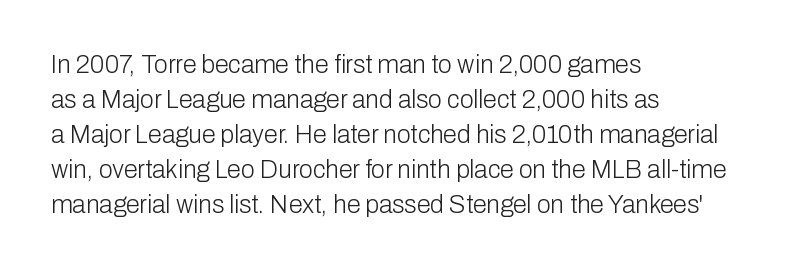
Nobody drew a line under any word here. The passage is arranged the way most books set body copy — flush left. Is the stroke heavy? The answer is a plain regular-or-lighter. Nobody touched the tracking dial on this one. A roman cut, with each character standing at attention. The space between consecutive lines is moderate.
